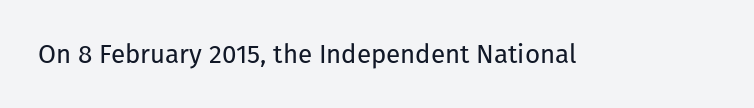
A roman cut, with each character standing at attention. Decoration check: the copy has no underline. The gaps between neighbouring characters are ordinary and unremarkable. Bold? No — there's no thickening of the strokes.
